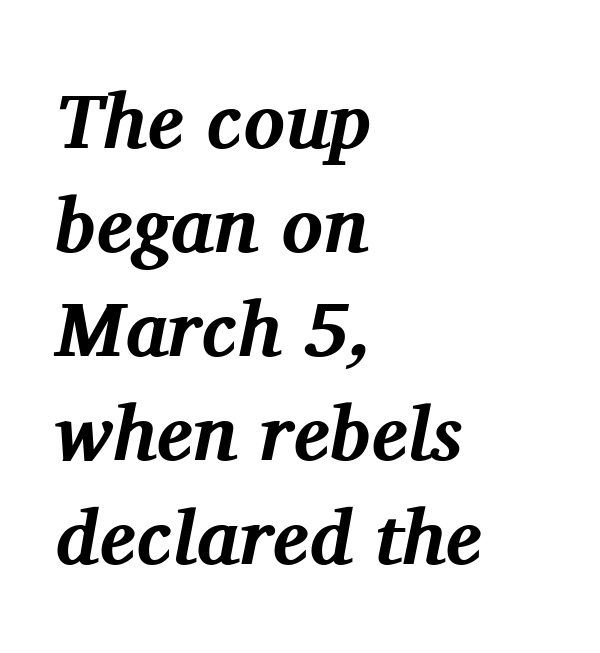
The image shows 77 px bold serif type, italic (leaning right); set left-aligned, normal line spacing (1.35x), normal letter spacing, not underlined; medium stroke contrast and a medium x-height.
